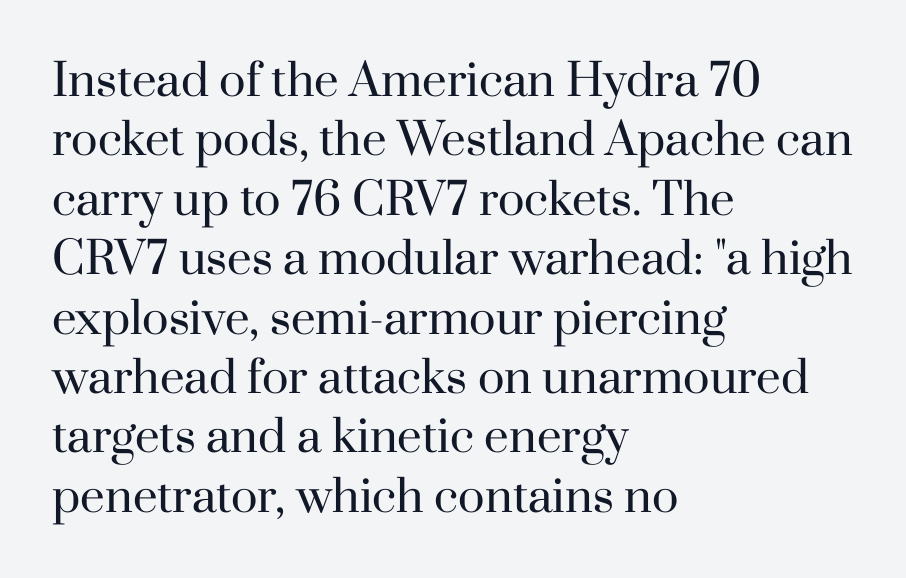
Clear beneath every line of the passage. Designer's note — italics off, roman on. This sample has the flowing, uneven cadence of proportional lettering. Short note: letters normally spaced.
